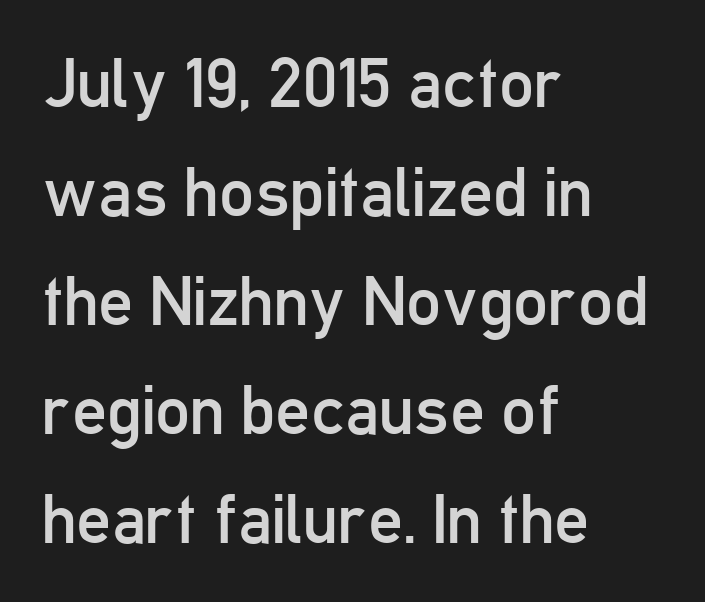
The image shows 69 px regular-weight, condensed sans-serif type, upright; set left-aligned, normal line spacing (1.58x), normal letter spacing, not underlined; low stroke contrast and a medium x-height.
